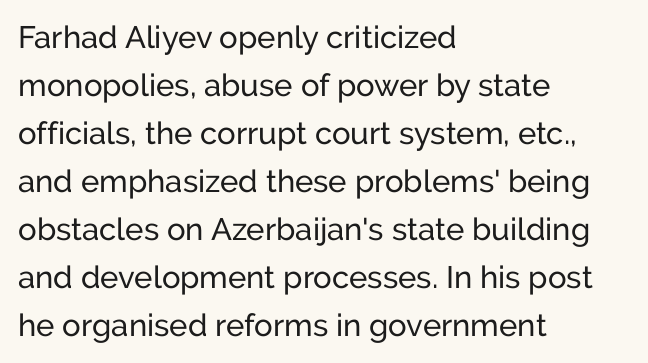
The image shows 31 px regular-weight sans-serif type, upright; set left-aligned, normal line spacing (1.55x), normal letter spacing, not underlined; low stroke contrast and a medium x-height.
